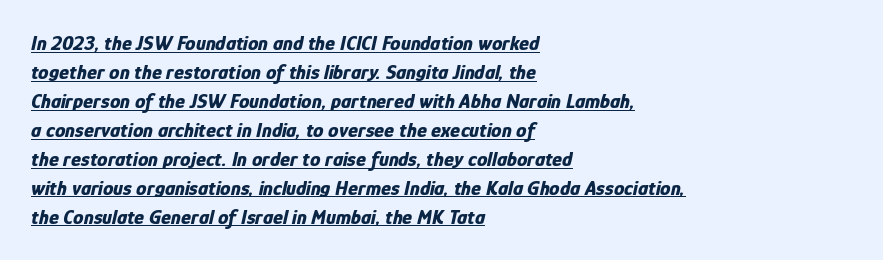
Q: Is the text bold? A: Yes.
Q: Is the text italic (slanted)? A: Yes, it leans right by about 12 degrees.
Q: Is the text underlined? A: Yes.
Q: How is the paragraph aligned? A: Left-aligned.
Q: Is the spacing between letters normal or unusually wide? A: Normal.
Q: Is the spacing between lines tight, normal or loose? A: Normal.
